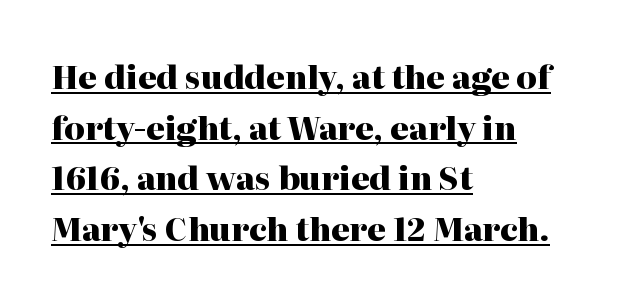
The image shows 32 px heavy serif type, upright; set left-aligned, normal line spacing (1.58x), normal letter spacing, underlined; high stroke contrast and a medium x-height.
